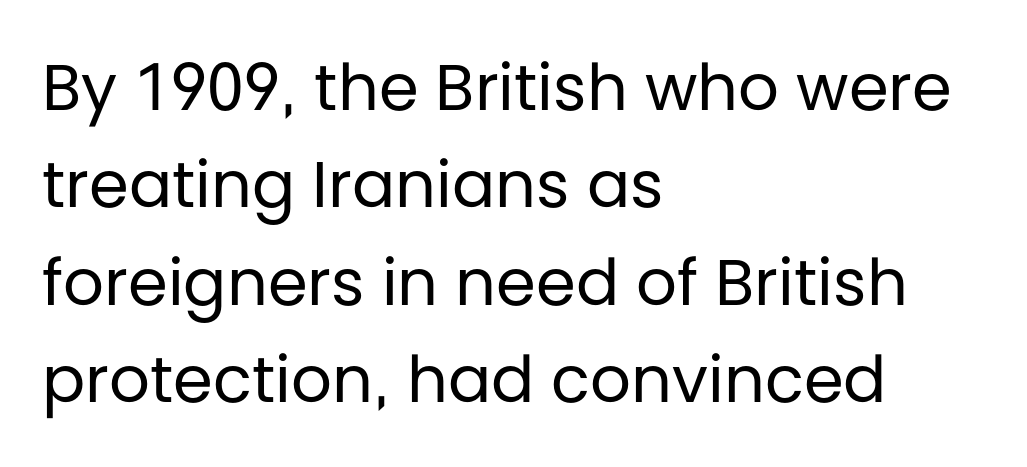
Here the designer chose a conventional face with non-uniform glyph widths. Compared with typical paragraphs, the rows here are spaced about the same. This is the regular roman posture of the typeface. Words float on clear page, feet unadorned. These lines stack with their left ends in a neat column. The typesetting does not lean heavy: it is not bold.
